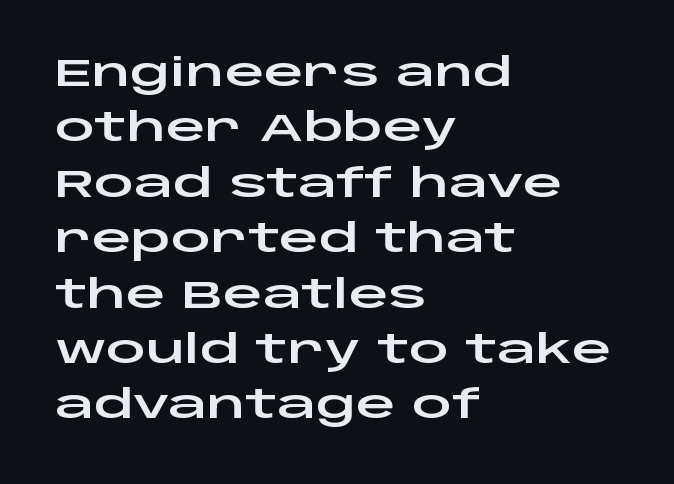
{"serif": "no", "italic": "no", "width": "wide", "stroke_contrast": "low", "x_height": "large", "monospaced": "no", "underline": "no", "align": "left", "line_spacing": "normal", "line_spacing_ratio": 1.42, "letter_spacing": "normal", "letter_spacing_em": 0.0, "glyph_px": 39}
